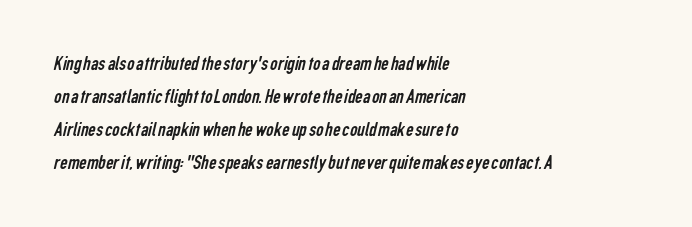
Q: Is the text bold? A: No.
Q: Is the text underlined? A: No.
Q: How is the paragraph aligned? A: Left-aligned.
Q: Is the spacing between letters normal or unusually wide? A: Normal.
Q: Is the spacing between lines tight, normal or loose? A: Normal.
